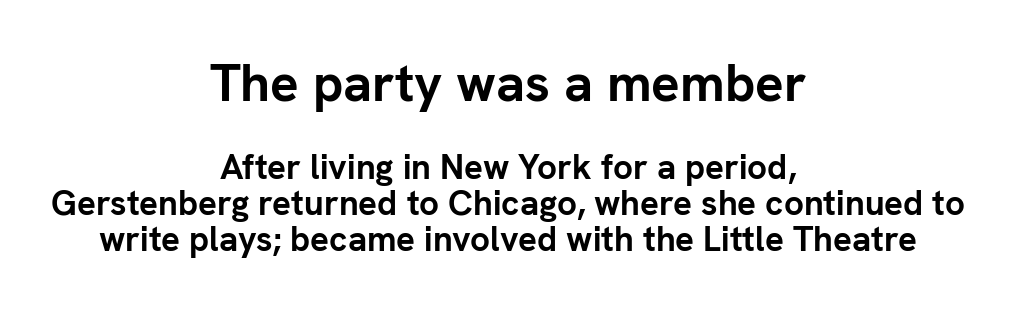
Q: Is the text bold? A: Yes.
Q: Is the text italic (slanted)? A: No, it is upright.
Q: Is the typeface a serif or a sans-serif typeface? A: Sans-serif.
Q: Is the text underlined? A: No.
Q: How is the paragraph aligned? A: Centered.
Q: Is the spacing between letters normal or unusually wide? A: Normal.
Q: Is the spacing between lines tight, normal or loose? A: Tight.
Q: Which block of text is set in a larger size, the first (top) or the second (bottom)? A: The first (top) one.
Q: Width (condensed, normal, or wide)? A: Normal.
Q: Stroke contrast? A: Low.
Q: x-height? A: Medium.
Q: Monospaced? A: No.
